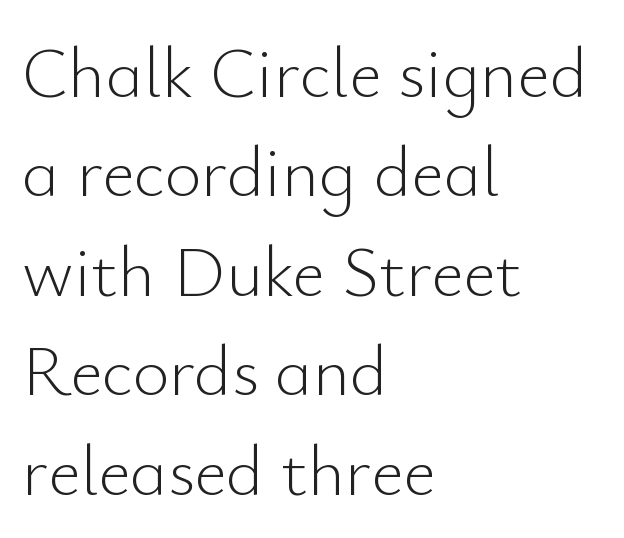
Q: Is the text bold? A: No.
Q: Is the text italic (slanted)? A: No, it is upright.
Q: Is the typeface a serif or a sans-serif typeface? A: Sans-serif.
Q: Is the text underlined? A: No.
Q: How is the paragraph aligned? A: Left-aligned.
Q: Is the spacing between letters normal or unusually wide? A: Normal.
Q: Is the spacing between lines tight, normal or loose? A: Normal.
Q: Width (condensed, normal, or wide)? A: Normal.
Q: Stroke contrast? A: Low.
Q: x-height? A: Small.
Q: Monospaced? A: No.
